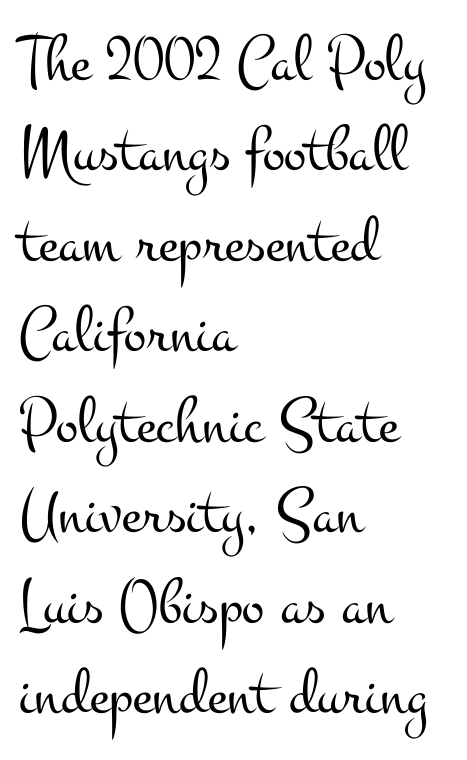
{"serif": "yes", "bold": "no", "weight": "light", "width": "wide", "stroke_contrast": "medium", "x_height": "small", "monospaced": "no", "underline": "no", "align": "left", "line_spacing": "normal", "line_spacing_ratio": 1.35, "letter_spacing": "normal", "letter_spacing_em": 0.0, "glyph_px": 67}
